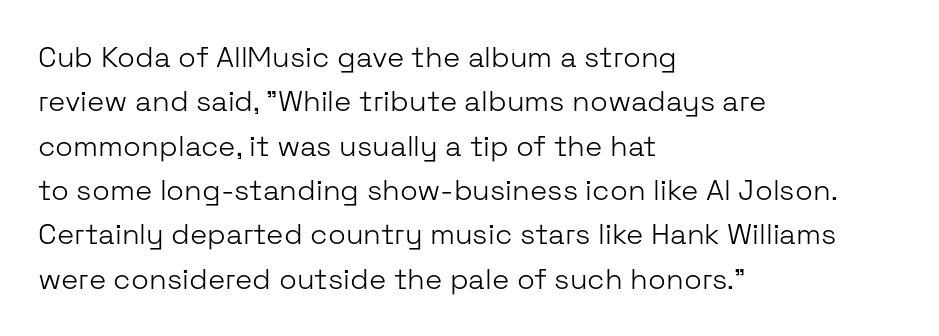
Q: Is the text bold? A: No.
Q: Is the text italic (slanted)? A: No, it is upright.
Q: Is the typeface a serif or a sans-serif typeface? A: Sans-serif.
Q: Is the text underlined? A: No.
Q: How is the paragraph aligned? A: Left-aligned.
Q: Is the spacing between letters normal or unusually wide? A: Normal.
Q: Is the spacing between lines tight, normal or loose? A: Normal.
Q: Width (condensed, normal, or wide)? A: Normal.
Q: Stroke contrast? A: Low.
Q: x-height? A: Medium.
Q: Monospaced? A: No.
